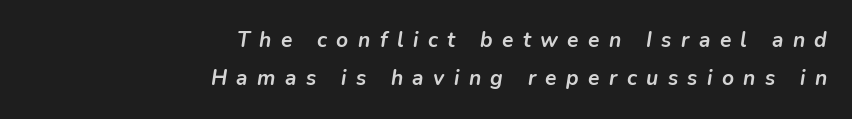
Q: Is the text bold? A: Yes.
Q: Is the text italic (slanted)? A: Yes, it leans right by about 9 degrees.
Q: Is the text underlined? A: No.
Q: How is the paragraph aligned? A: Right-aligned.
Q: Is the spacing between letters normal or unusually wide? A: Unusually wide.
